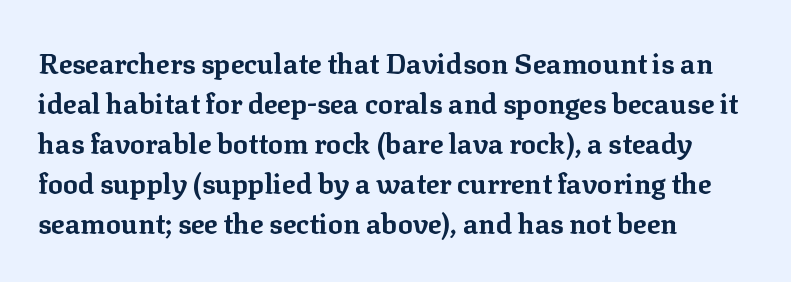
{"serif": "yes", "italic": "no", "bold": "yes", "weight": "bold", "width": "normal", "stroke_contrast": "low", "x_height": "medium", "monospaced": "no", "underline": "no", "align": "left", "line_spacing": "normal", "line_spacing_ratio": 1.43, "letter_spacing": "normal", "letter_spacing_em": 0.0, "glyph_px": 28}
